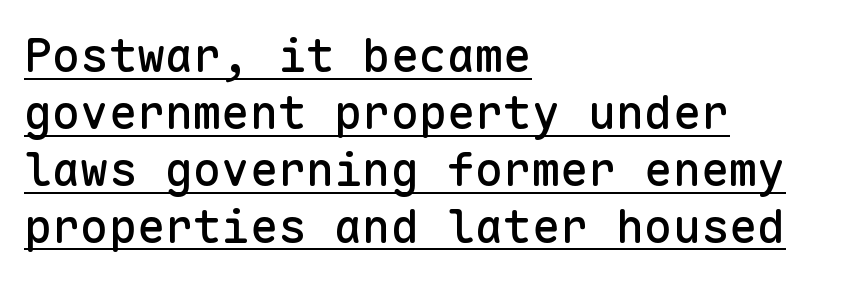
If you drew a ruler down the left edge, every line would touch it. Note the uniform advance width — an 'i' takes as much space as an 'm'. The letters sit at their default tracking, neither squeezed nor spread. Style check: upright.
